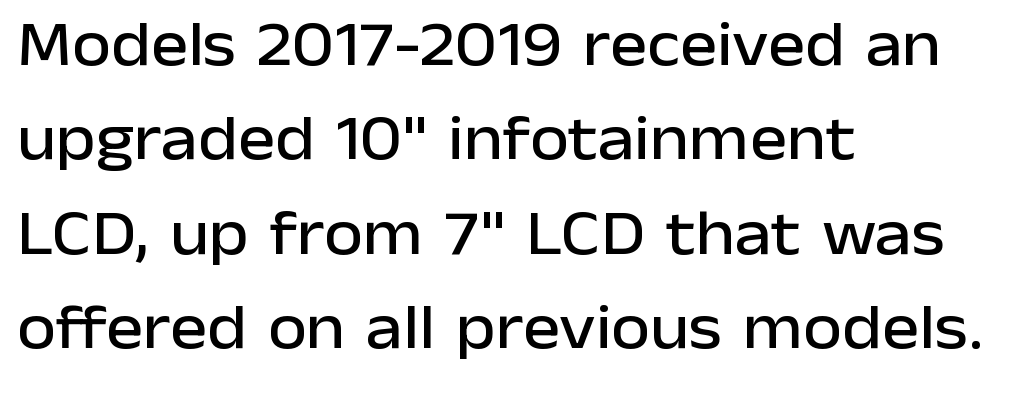
The compositor pushed each line to the left boundary. The face used here is proportionally spaced, like ordinary book or web type. The face used here is rendered with its standard letterfit. Does the type have serifs? No, each stem ends abruptly.
